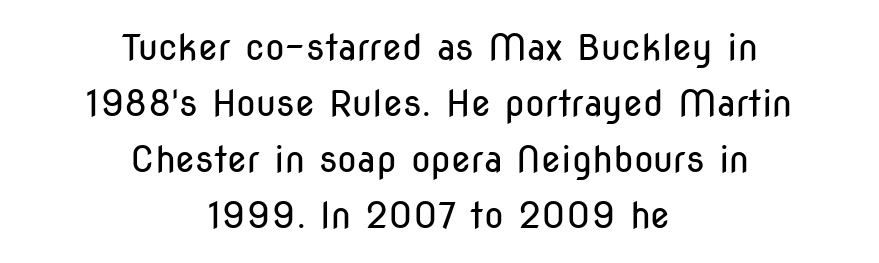
{"serif": "no", "italic": "no", "bold": "no", "weight": "regular", "width": "condensed", "stroke_contrast": "low", "x_height": "medium", "monospaced": "no", "underline": "no", "align": "center", "line_spacing": "normal", "line_spacing_ratio": 1.56, "letter_spacing": "normal", "letter_spacing_em": 0.0, "glyph_px": 36}
